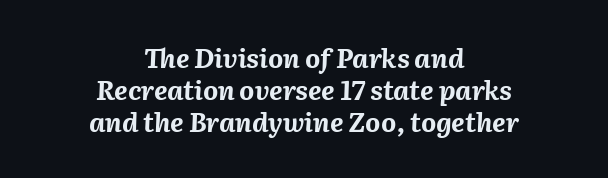
Q: Is the text bold? A: Yes.
Q: Is the text italic (slanted)? A: Yes, it leans right by about 2 degrees.
Q: Is the text underlined? A: No.
Q: How is the paragraph aligned? A: Centered.
Q: Is the spacing between letters normal or unusually wide? A: Normal.
